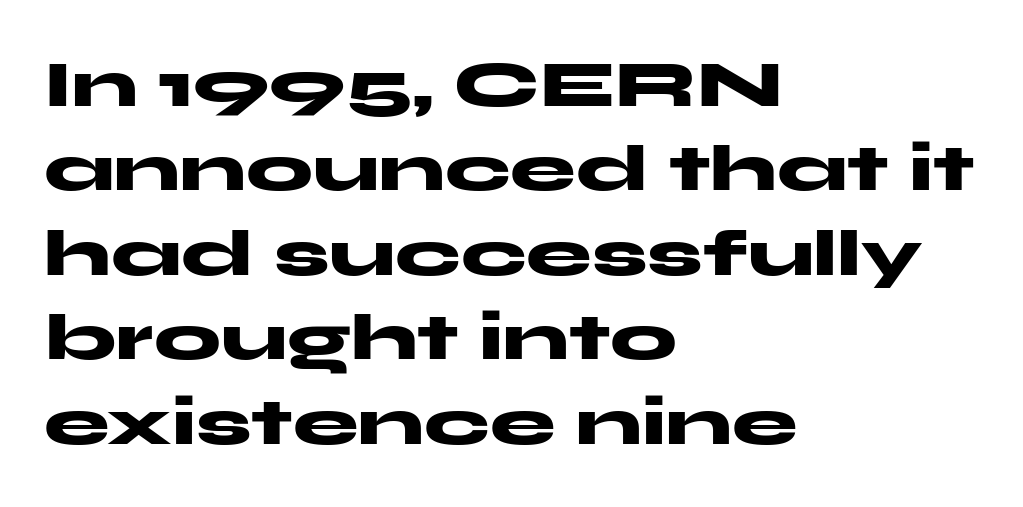
Q: Is the text bold? A: Yes.
Q: Is the text italic (slanted)? A: No, it is upright.
Q: Is the typeface a serif or a sans-serif typeface? A: Sans-serif.
Q: Is the text underlined? A: No.
Q: How is the paragraph aligned? A: Left-aligned.
Q: Is the spacing between letters normal or unusually wide? A: Normal.
Q: Is the spacing between lines tight, normal or loose? A: Normal.
Q: Width (condensed, normal, or wide)? A: Wide.
Q: Stroke contrast? A: Medium.
Q: x-height? A: Medium.
Q: Monospaced? A: No.
